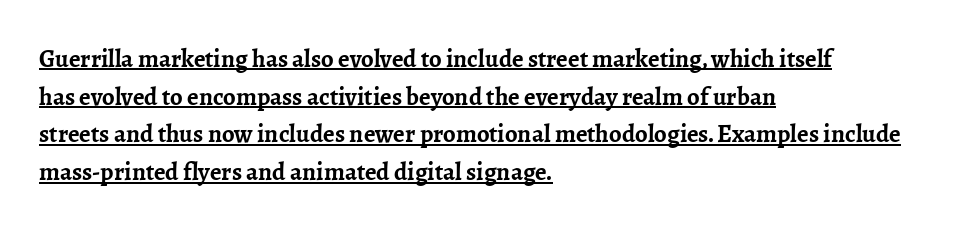
{"italic": "no", "bold": "yes", "underline": "yes", "align": "left", "line_spacing": "normal", "line_spacing_ratio": 1.51, "letter_spacing": "normal", "letter_spacing_em": 0.0, "glyph_px": 25}
